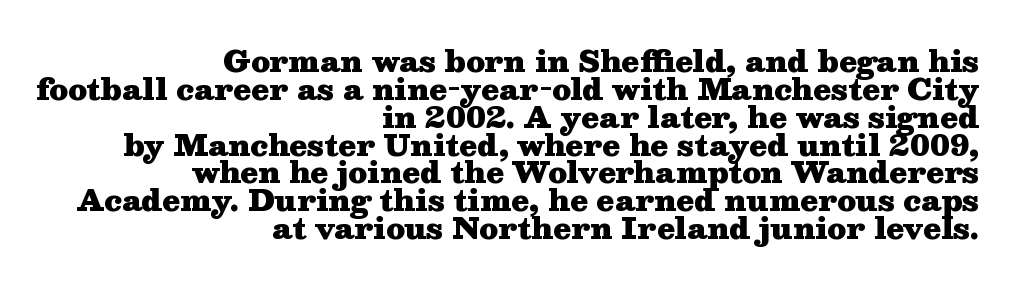
{"serif": "yes", "italic": "no", "bold": "yes", "weight": "heavy", "width": "wide", "stroke_contrast": "medium", "x_height": "medium", "monospaced": "no", "underline": "no", "align": "right", "line_spacing": "tight", "line_spacing_ratio": 0.96, "letter_spacing": "normal", "letter_spacing_em": 0.0, "glyph_px": 29}
